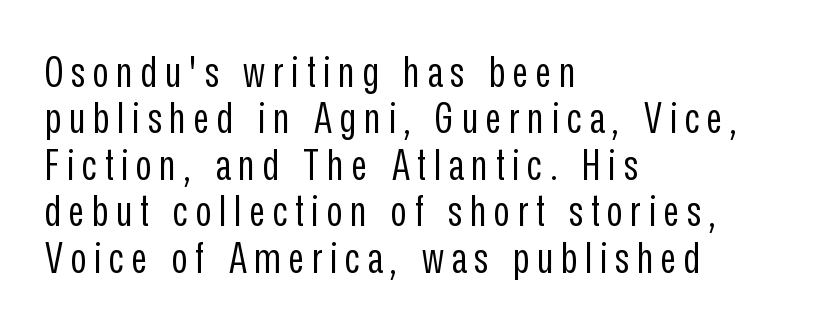
The image shows 43 px regular-weight, condensed sans-serif type, upright; set left-aligned, tight line spacing (1.08x), not underlined; low stroke contrast and a medium x-height.
